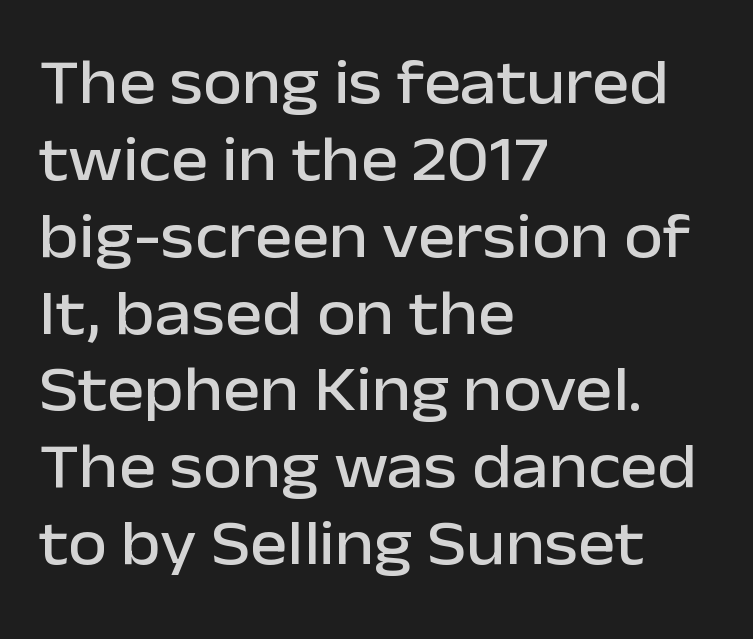
Q: Is the text italic (slanted)? A: No, it is upright.
Q: Is the typeface a serif or a sans-serif typeface? A: Sans-serif.
Q: Is the text underlined? A: No.
Q: How is the paragraph aligned? A: Left-aligned.
Q: Is the spacing between letters normal or unusually wide? A: Normal.
Q: Width (condensed, normal, or wide)? A: Normal.
Q: Stroke contrast? A: Low.
Q: x-height? A: Medium.
Q: Monospaced? A: No.
